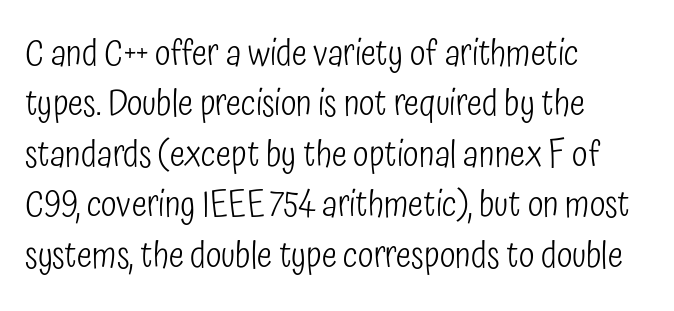
{"serif": "no", "italic": "no", "bold": "no", "weight": "light", "width": "condensed", "stroke_contrast": "low", "x_height": "medium", "monospaced": "no", "underline": "no", "align": "left", "line_spacing": "normal", "line_spacing_ratio": 1.4, "letter_spacing": "normal", "letter_spacing_em": 0.0, "glyph_px": 36}
